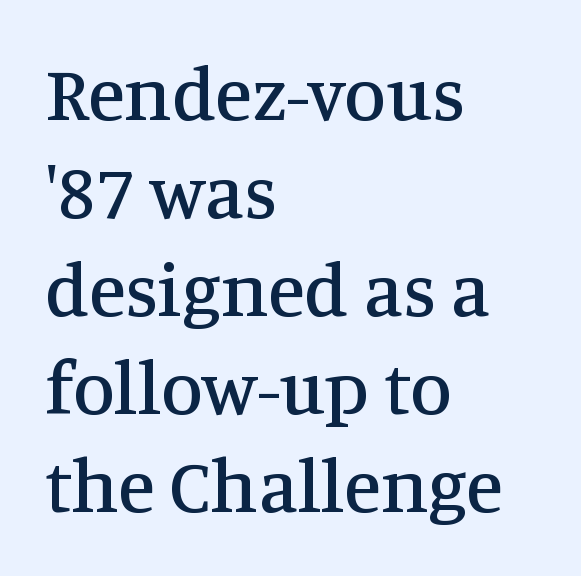
Spacing verdict: proportional, widths tailored to each character. Type style note: has serifs. Letter spacing: default. Does the lettering tilt? It doesn't — this is upright.
